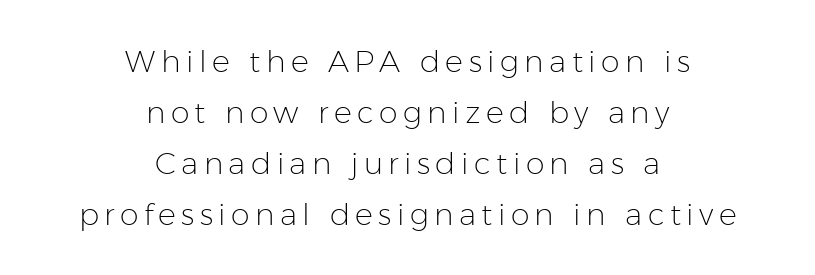
Serifs: no, the terminals of the letterforms are clean. Do the characters align in a grid? No, the font is proportional. Vertically, the passage feels balanced, rows spaced as you'd expect. No chunkiness to these letters — they're not bold.
